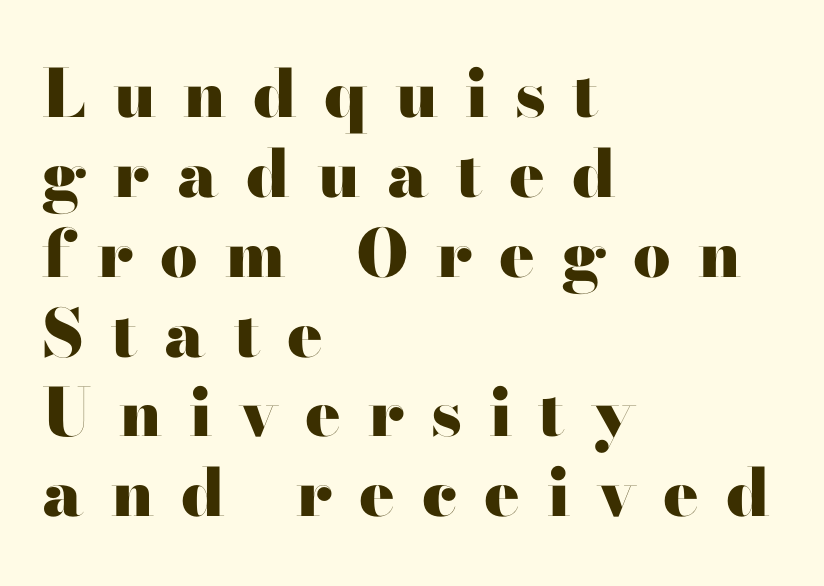
{"serif": "yes", "italic": "no", "bold": "yes", "weight": "heavy", "width": "wide", "stroke_contrast": "high", "x_height": "small", "monospaced": "no", "underline": "no", "align": "left", "line_spacing_ratio": 1.21, "letter_spacing": "wide", "letter_spacing_em": 0.41, "glyph_px": 66}
